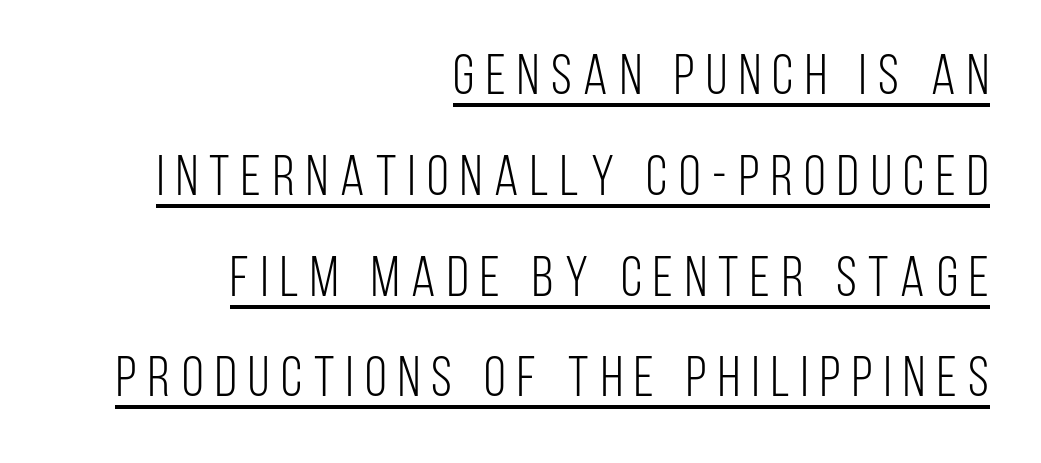
{"serif": "no", "italic": "no", "bold": "no", "weight": "light", "width": "condensed", "stroke_contrast": "low", "x_height": "large", "monospaced": "no", "underline": "yes", "align": "right", "line_spacing_ratio": 1.8, "letter_spacing": "wide", "letter_spacing_em": 0.21, "glyph_px": 56}
